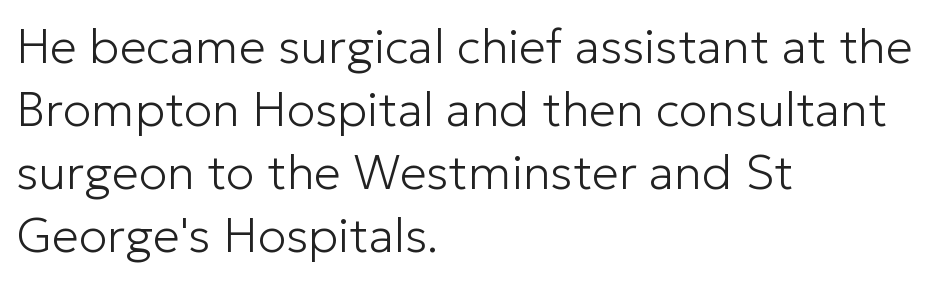
{"serif": "no", "italic": "no", "bold": "no", "weight": "light", "width": "normal", "stroke_contrast": "low", "x_height": "medium", "monospaced": "no", "underline": "no", "align": "left", "line_spacing": "normal", "line_spacing_ratio": 1.31, "letter_spacing": "normal", "letter_spacing_em": 0.0, "glyph_px": 48}
